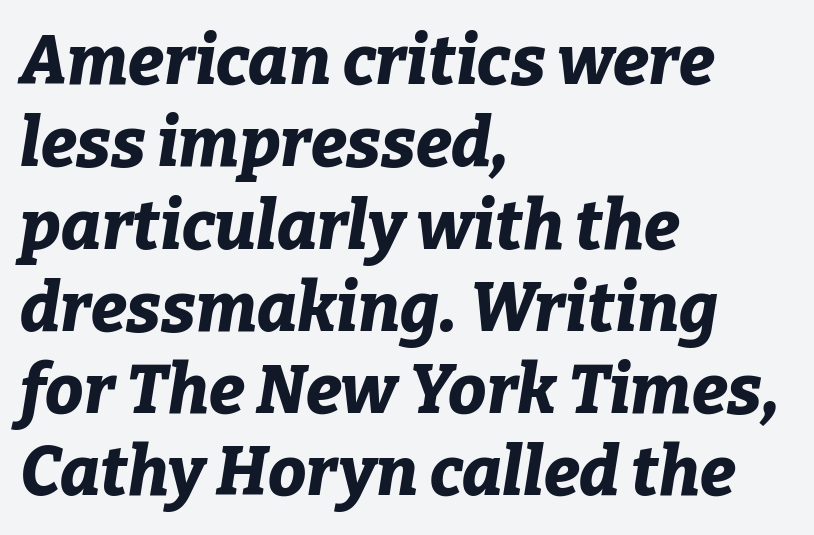
{"italic": "yes", "lean": "right", "slant_degrees": 9, "bold": "yes", "weight": "bold", "width": "normal", "stroke_contrast": "low", "x_height": "medium", "monospaced": "no", "underline": "no", "align": "left", "line_spacing_ratio": 1.21, "letter_spacing": "normal", "letter_spacing_em": 0.0, "glyph_px": 68}
